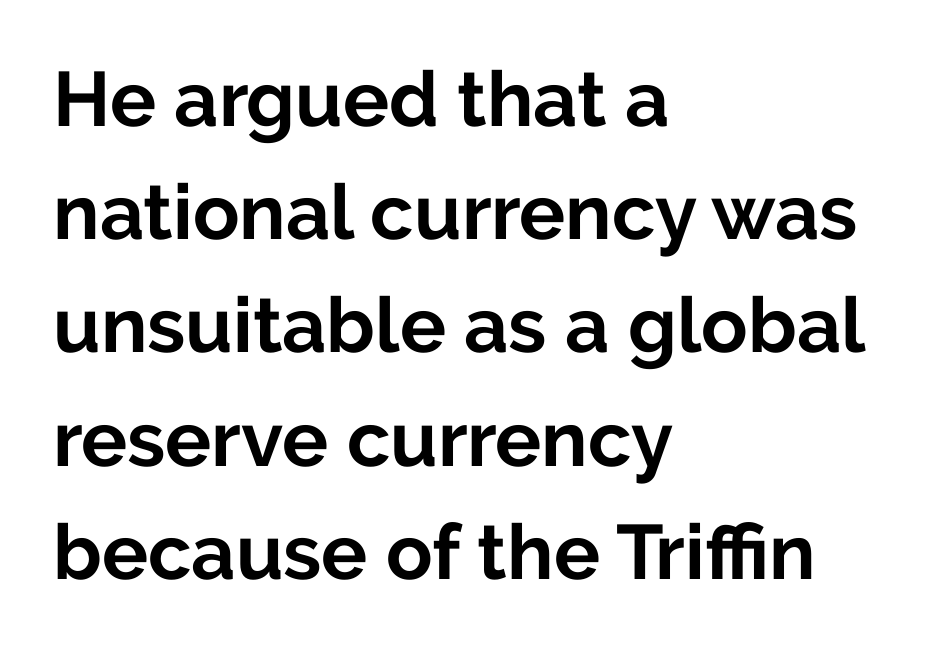
{"serif": "no", "italic": "no", "bold": "yes", "weight": "bold", "width": "normal", "stroke_contrast": "low", "x_height": "medium", "monospaced": "no", "underline": "no", "align": "left", "line_spacing": "normal", "line_spacing_ratio": 1.47, "letter_spacing": "normal", "letter_spacing_em": 0.0, "glyph_px": 77}
